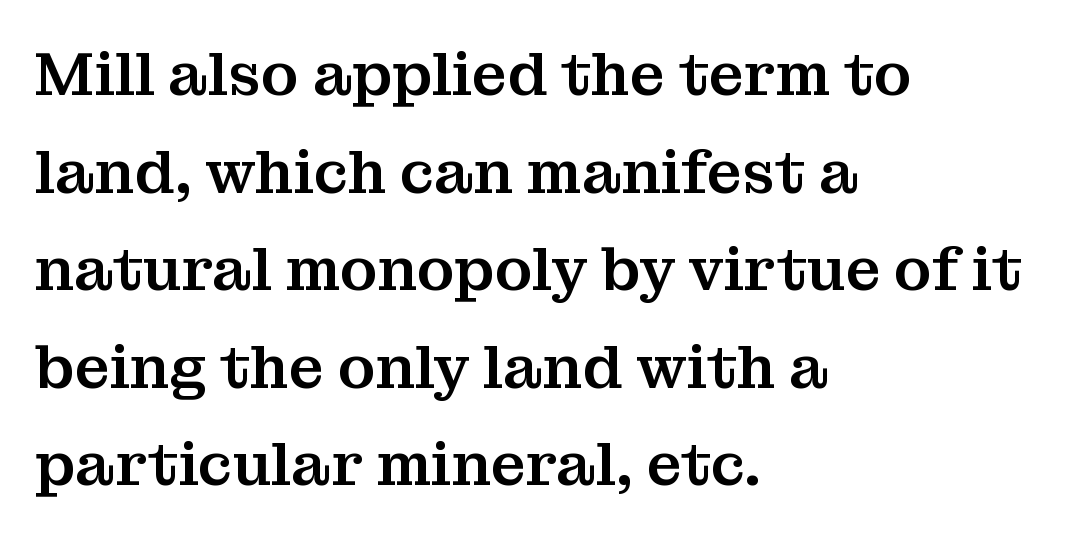
These lines sit exactly where default settings would place them. Little horizontal feet cap the strokes, marking this as serif type. Caption: multi-line text, flush left, ragged right. A typesetter would call this proportional, since set widths differ per character. The passage shown is not underscored anywhere. The specimen reads as upright at a glance.
